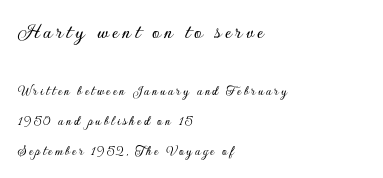
Q: Is the text italic (slanted)? A: Yes.
Q: Is the text underlined? A: No.
Q: How is the paragraph aligned? A: Left-aligned.
Q: Is the spacing between lines tight, normal or loose? A: Loose.
Q: Which block of text is set in a larger size, the first (top) or the second (bottom)? A: The first (top) one.
